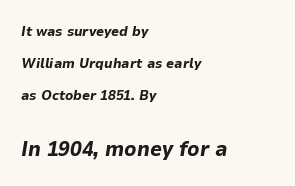
Leading is clearly above the norm, producing a sparse column. Characters follow at the spacing the type designer built in. The foot of each line stays bare and open. The letters are slanted; this is an italic face.
